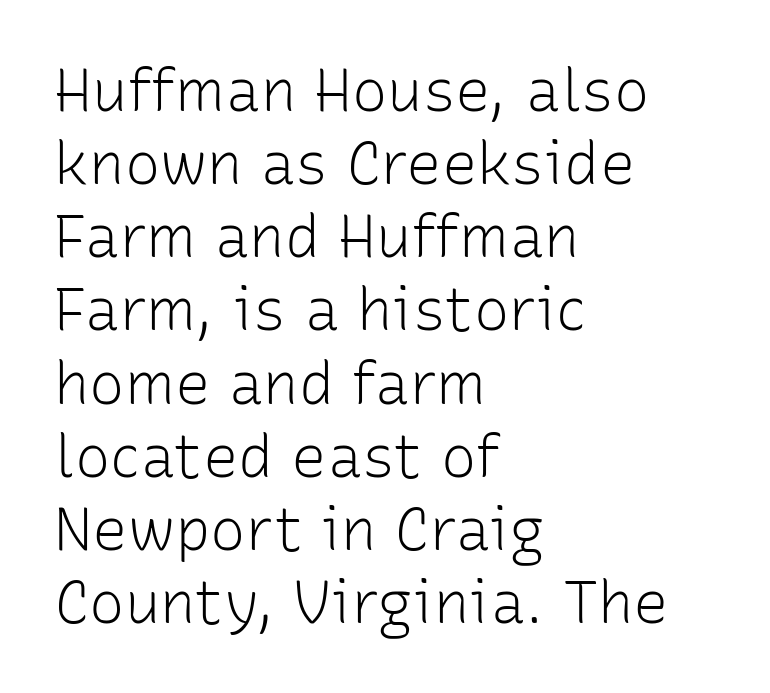
The image shows 59 px light sans-serif type, upright; set left-aligned, line spacing 1.24x, normal letter spacing, not underlined; low stroke contrast and a medium x-height.
